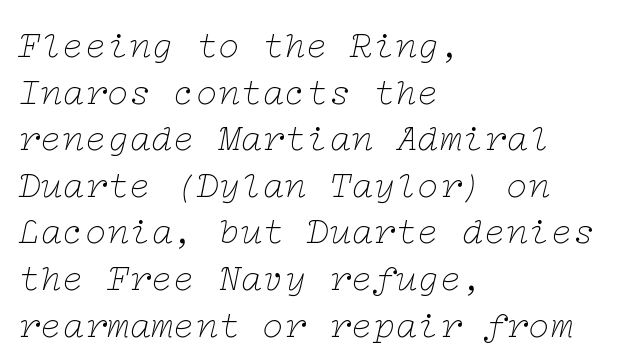
Slant detected: the letters are inclined. Letters rest on an invisible, unmarked baseline. Which margin do the lines hug? The left one — the right edge is uneven. Line spacing here is normal.
